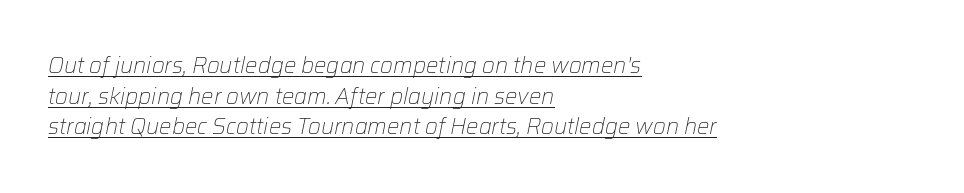
Q: Is the text bold? A: No.
Q: Is the text italic (slanted)? A: Yes, it leans right by about 12 degrees.
Q: Is the text underlined? A: Yes.
Q: How is the paragraph aligned? A: Left-aligned.
Q: Is the spacing between letters normal or unusually wide? A: Normal.
Q: Is the spacing between lines tight, normal or loose? A: Normal.
